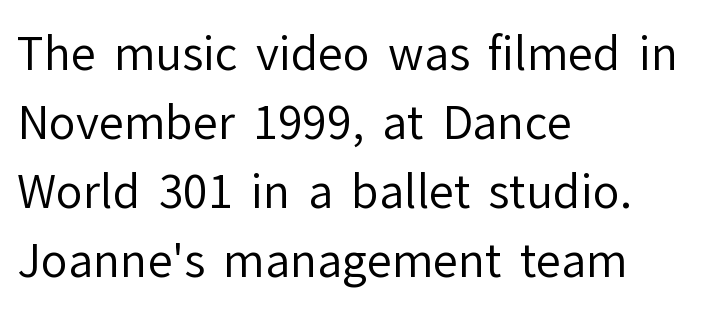
{"serif": "no", "italic": "no", "bold": "no", "weight": "regular", "width": "normal", "stroke_contrast": "low", "x_height": "medium", "monospaced": "no", "underline": "no", "align": "left", "line_spacing": "normal", "line_spacing_ratio": 1.53, "letter_spacing": "normal", "letter_spacing_em": 0.0, "glyph_px": 45}
